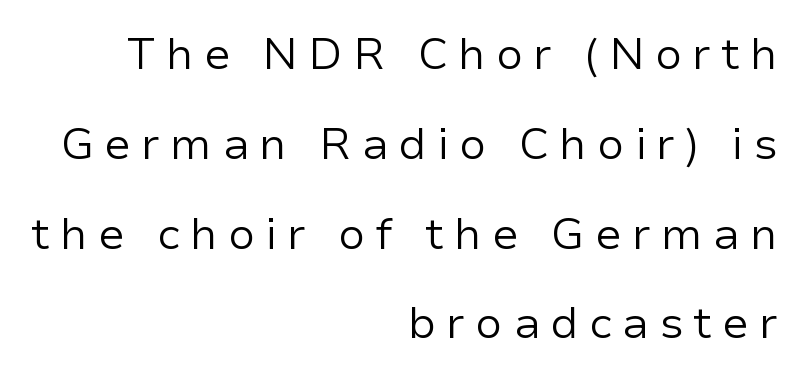
{"serif": "no", "italic": "no", "bold": "no", "weight": "regular", "width": "normal", "stroke_contrast": "low", "x_height": "medium", "monospaced": "no", "underline": "no", "align": "right", "line_spacing": "loose", "line_spacing_ratio": 2.04, "letter_spacing": "wide", "letter_spacing_em": 0.22, "glyph_px": 44}
